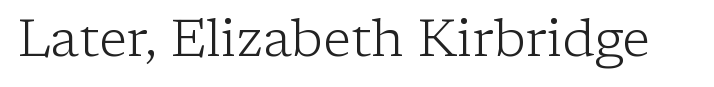
{"serif": "yes", "italic": "no", "bold": "no", "weight": "light", "width": "normal", "stroke_contrast": "low", "x_height": "medium", "monospaced": "no", "underline": "no", "letter_spacing": "normal", "letter_spacing_em": 0.0, "glyph_px": 52}
